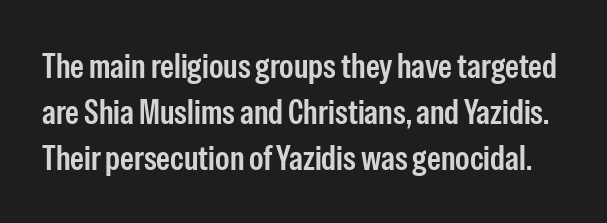
Q: Is the text italic (slanted)? A: No, it is upright.
Q: Is the typeface a serif or a sans-serif typeface? A: Sans-serif.
Q: Is the text underlined? A: No.
Q: Is the spacing between letters normal or unusually wide? A: Normal.
Q: Is the spacing between lines tight, normal or loose? A: Normal.
Q: Width (condensed, normal, or wide)? A: Condensed.
Q: Stroke contrast? A: Low.
Q: x-height? A: Medium.
Q: Monospaced? A: No.
